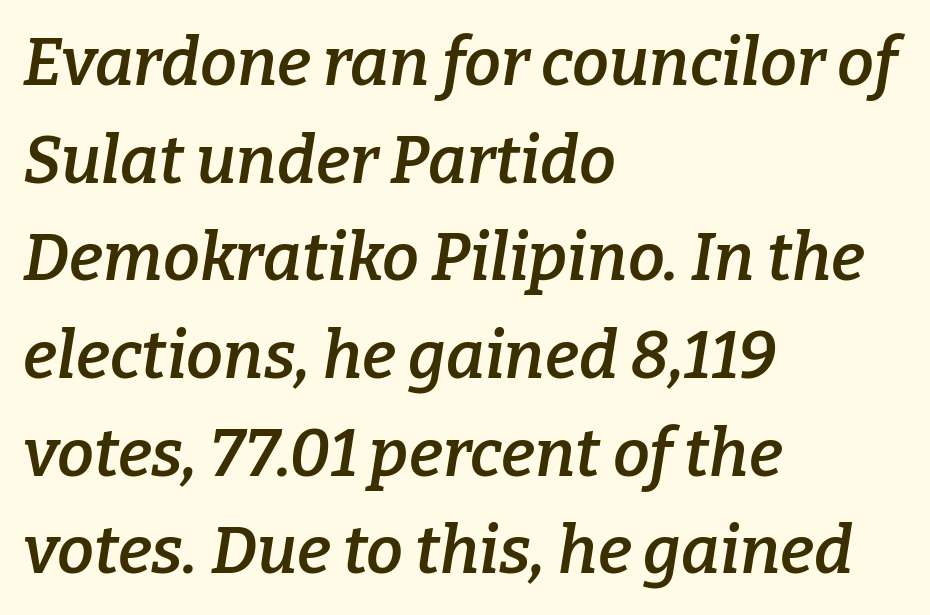
The image shows 66 px semibold serif type, italic (leaning right); set left-aligned, normal line spacing (1.48x), normal letter spacing, not underlined; low stroke contrast and a medium x-height.
